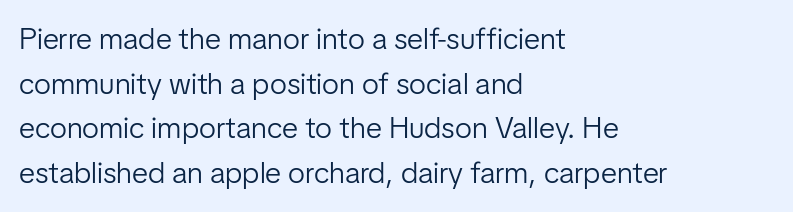
The image shows 30 px light sans-serif type, upright; set left-aligned, normal line spacing (1.49x), normal letter spacing, not underlined; low stroke contrast and a medium x-height.
